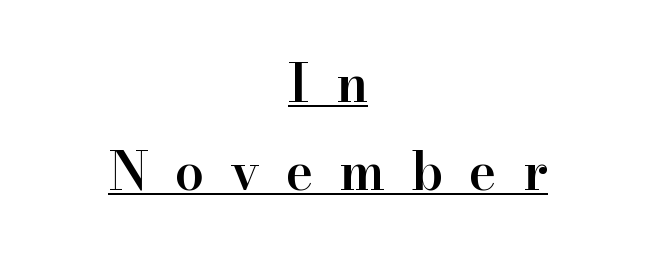
The image shows 52 px semibold serif type, upright; set centered, normal line spacing (1.7x), unusually wide letter spacing (+0.5 em), underlined; high stroke contrast and a small x-height.
